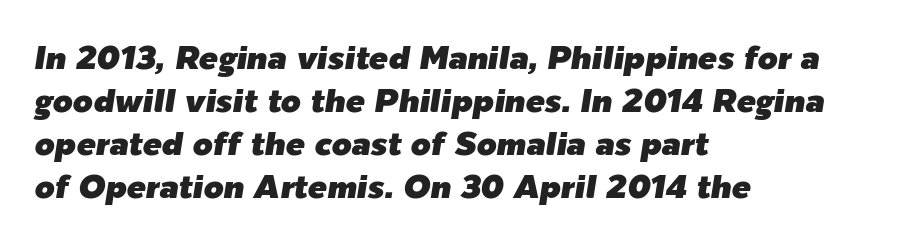
The specimen omits any rule beneath the text block's lines. The glyphs look as if they've been sheared to an angle. Casual observation: everything's shoved over to the left. Here the designer chose a conventional face with non-uniform glyph widths.
